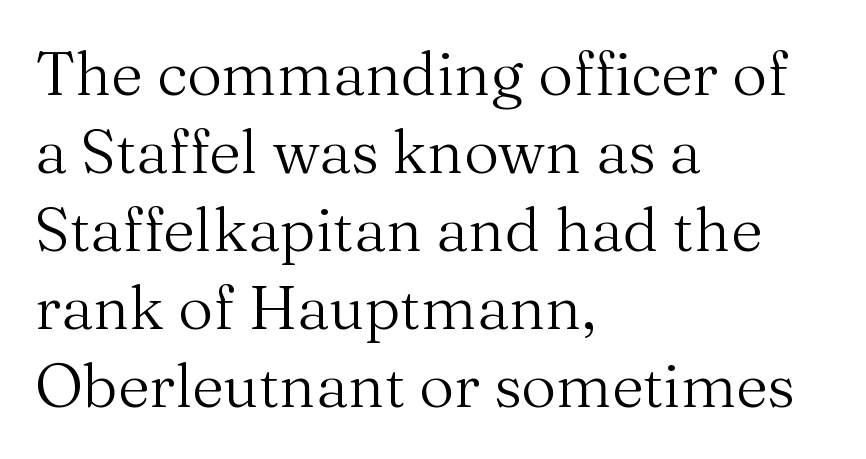
The letters carry serifs — small finishing strokes at the ends of their stems. You can tell it's not italic because the verticals are truly vertical. The face used here is rendered with its standard letterfit. Note the varied advance widths — an 'i' is clearly narrower than an 'm'. No chunkiness to these letters — they're not bold.
